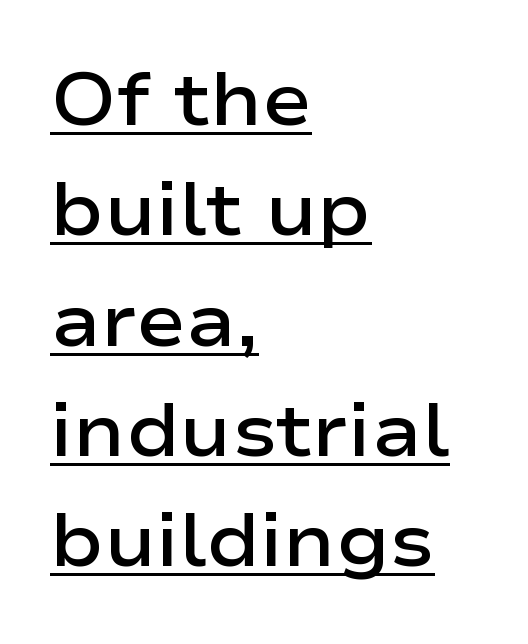
Q: Is the text bold? A: Semi-bold.
Q: Is the text italic (slanted)? A: No, it is upright.
Q: Is the typeface a serif or a sans-serif typeface? A: Sans-serif.
Q: Is the text underlined? A: Yes.
Q: How is the paragraph aligned? A: Left-aligned.
Q: Is the spacing between letters normal or unusually wide? A: Normal.
Q: Is the spacing between lines tight, normal or loose? A: Normal.
Q: Width (condensed, normal, or wide)? A: Wide.
Q: Stroke contrast? A: Low.
Q: x-height? A: Medium.
Q: Monospaced? A: No.
